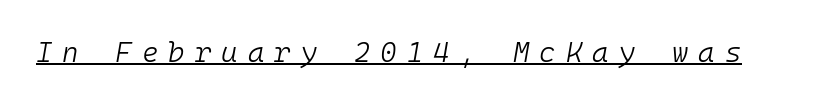
The image shows 28 px light type, italic (leaning right), monospaced; set unusually wide letter spacing (+0.36 em), underlined; low stroke contrast and a medium x-height.
